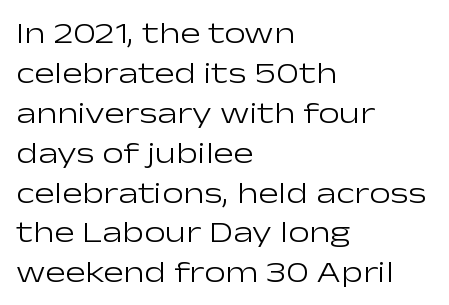
Q: Is the text bold? A: No.
Q: Is the text italic (slanted)? A: No, it is upright.
Q: Is the typeface a serif or a sans-serif typeface? A: Sans-serif.
Q: Is the text underlined? A: No.
Q: How is the paragraph aligned? A: Left-aligned.
Q: Is the spacing between letters normal or unusually wide? A: Normal.
Q: Is the spacing between lines tight, normal or loose? A: Normal.
Q: Width (condensed, normal, or wide)? A: Wide.
Q: Stroke contrast? A: Low.
Q: x-height? A: Medium.
Q: Monospaced? A: No.
